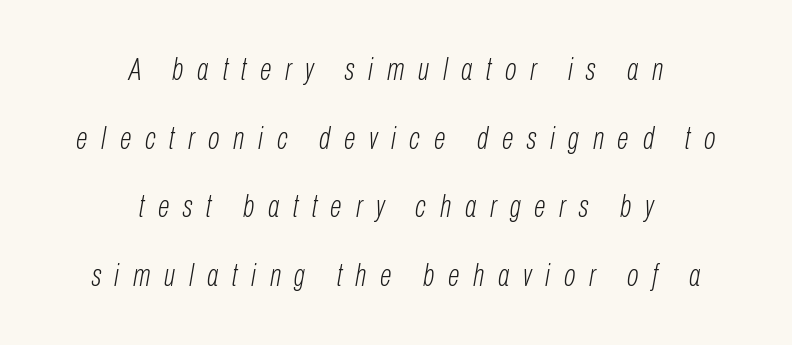
Characters are canted at an angle relative to the baseline's perpendicular. This rendering widens character spacing well past its baseline value. This rendering uses center alignment, leaving both contours irregular but symmetric. Honestly, the rows look like they've been pulled way apart. Nobody drew a line under any word here.
